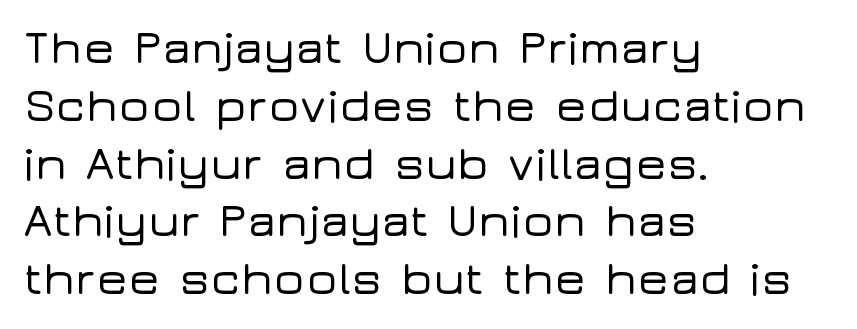
{"serif": "no", "italic": "no", "width": "wide", "stroke_contrast": "low", "x_height": "medium", "monospaced": "no", "underline": "no", "align": "left", "line_spacing_ratio": 1.23, "letter_spacing": "normal", "letter_spacing_em": 0.0, "glyph_px": 47}
